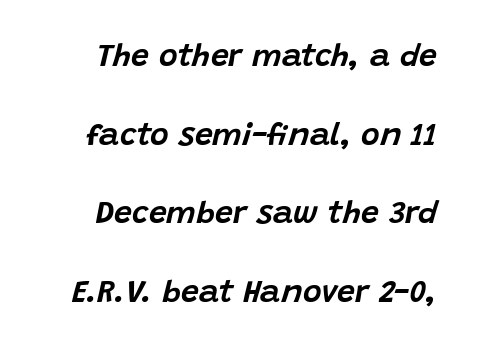
{"italic": "yes", "lean": "right", "slant_degrees": 15, "width": "normal", "stroke_contrast": "low", "x_height": "large", "monospaced": "no", "underline": "no", "line_spacing": "loose", "line_spacing_ratio": 2.46, "letter_spacing": "normal", "letter_spacing_em": 0.0, "glyph_px": 32}
